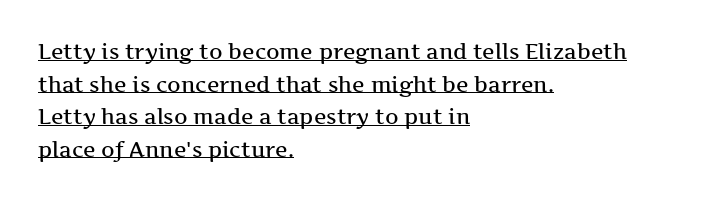
Is there much room between lines? A standard amount, neither cramped nor airy. The lines in this sample share a left origin and differ only in where they stop. The glyphs are accompanied by a horizontal stroke just below them. The rendering keeps characters at their native spacing. Nope, not italic — everything's standing straight.
